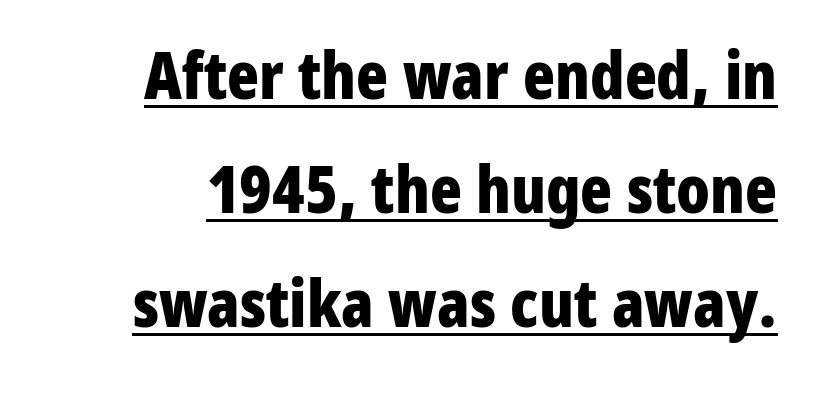
No italicization has been applied; the sample stays upright. A typesetter would call this proportional, since set widths differ per character. Look at the bottom of the vertical strokes: they stop flat, with no serifs. The rendering keeps characters at their native spacing. Compared with undecorated copy, this sample adds a rule below the words.
